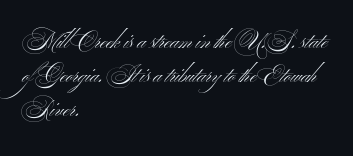
These lines stack with their left ends in a neat column. Any mark beneath the type? The region is blank. Short note: letters normally spaced.
